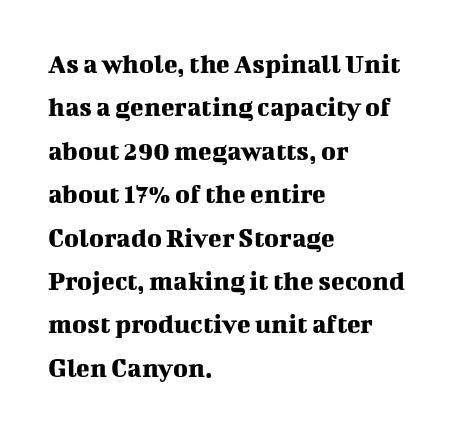
{"serif": "yes", "italic": "no", "width": "normal", "stroke_contrast": "medium", "x_height": "medium", "monospaced": "no", "underline": "no", "align": "left", "line_spacing": "normal", "line_spacing_ratio": 1.55, "letter_spacing": "normal", "letter_spacing_em": 0.0, "glyph_px": 28}
